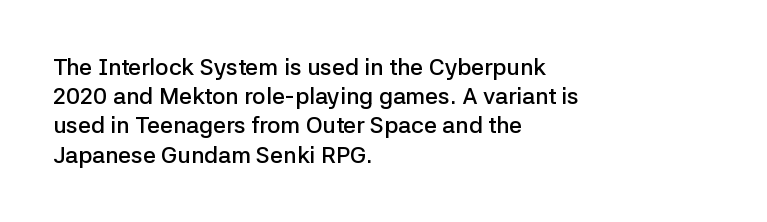
The image shows 23 px text type, upright; set left-aligned, normal line spacing (1.27x), normal letter spacing, not underlined.
